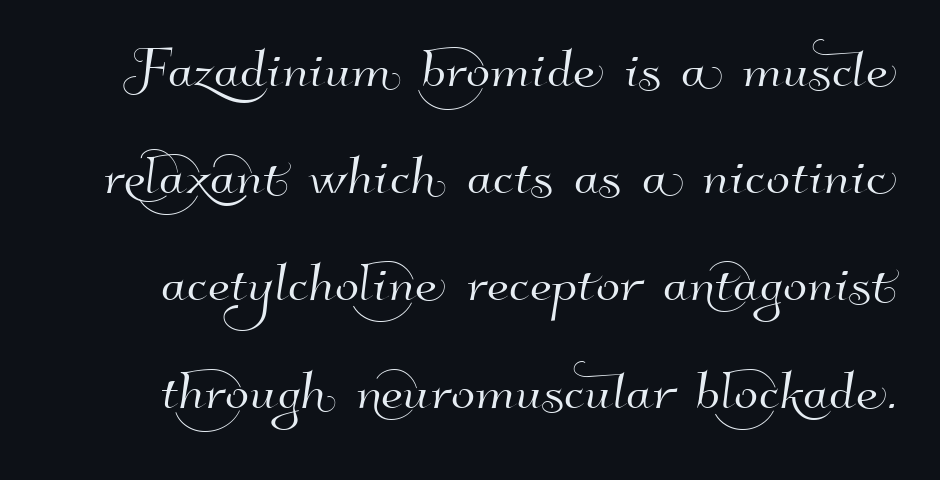
The image shows 71 px sans-serif type; set normal line spacing (1.51x), normal letter spacing, not underlined; high stroke contrast and a small x-height.
